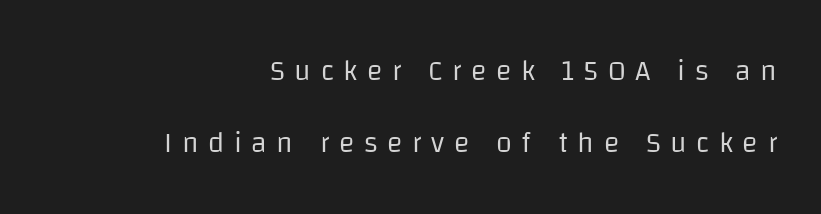
Q: Is the text bold? A: No.
Q: Is the text italic (slanted)? A: No, it is upright.
Q: Is the typeface a serif or a sans-serif typeface? A: Sans-serif.
Q: Is the text underlined? A: No.
Q: How is the paragraph aligned? A: Right-aligned.
Q: Is the spacing between letters normal or unusually wide? A: Unusually wide.
Q: Is the spacing between lines tight, normal or loose? A: Loose.
Q: Width (condensed, normal, or wide)? A: Normal.
Q: Stroke contrast? A: Low.
Q: x-height? A: Large.
Q: Monospaced? A: No.
